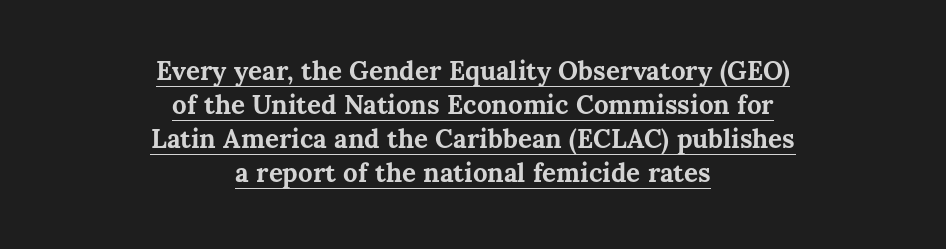
Short note: letters normally spaced. You can see a thin bar hugging the bottom of the glyphs. Strokes here are thick enough to call this a true bold. These lines are centered, leaving both edges ragged.
